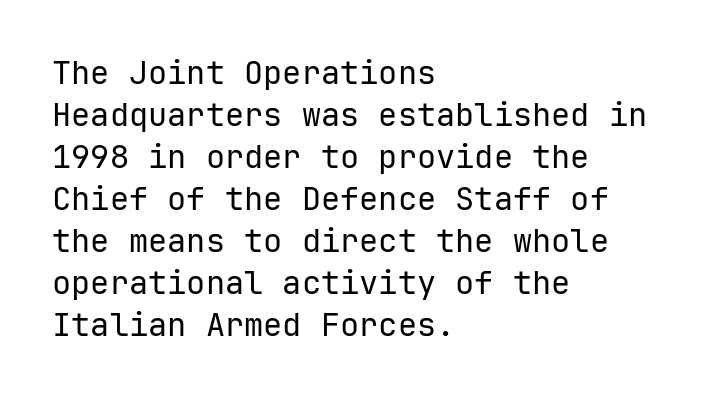
Q: Is the text bold? A: No.
Q: Is the text italic (slanted)? A: No, it is upright.
Q: Is the typeface a serif or a sans-serif typeface? A: Sans-serif.
Q: Is the text underlined? A: No.
Q: How is the paragraph aligned? A: Left-aligned.
Q: Is the spacing between letters normal or unusually wide? A: Normal.
Q: Is the spacing between lines tight, normal or loose? A: Normal.
Q: Width (condensed, normal, or wide)? A: Normal.
Q: Stroke contrast? A: Low.
Q: x-height? A: Medium.
Q: Monospaced? A: Yes.
